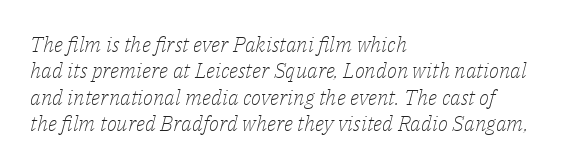
{"italic": "yes", "lean": "right", "slant_degrees": 14, "bold": "no", "underline": "no", "align": "left", "line_spacing": "normal", "line_spacing_ratio": 1.26, "letter_spacing": "normal", "letter_spacing_em": 0.0, "glyph_px": 21}
